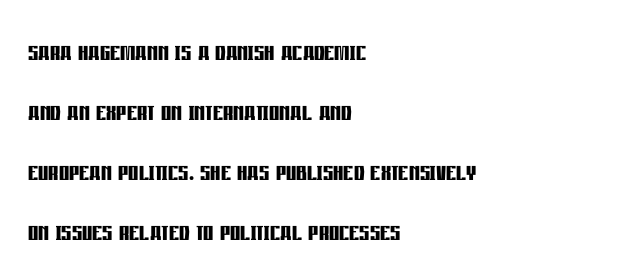
The image shows 32 px semibold, condensed sans-serif type, upright; set left-aligned, line spacing 1.87x, normal letter spacing, not underlined; low stroke contrast and a large x-height.
